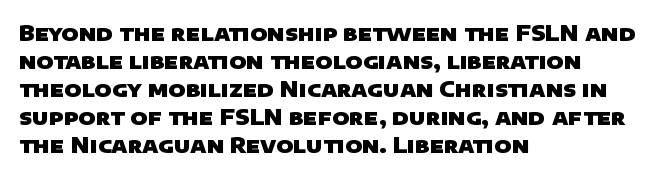
Q: Is the text bold? A: Yes.
Q: Is the text underlined? A: No.
Q: How is the paragraph aligned? A: Left-aligned.
Q: Is the spacing between letters normal or unusually wide? A: Normal.
Q: Is the spacing between lines tight, normal or loose? A: Normal.
